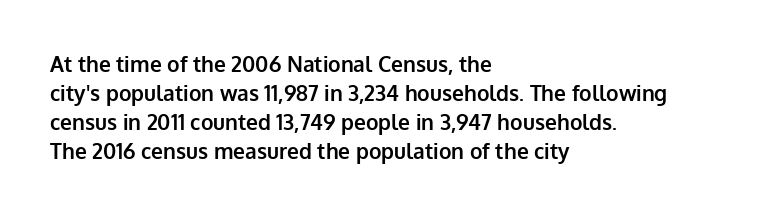
{"italic": "no", "bold": "yes", "underline": "no", "align": "left", "line_spacing": "normal", "line_spacing_ratio": 1.38, "letter_spacing": "normal", "letter_spacing_em": 0.0, "glyph_px": 21}
